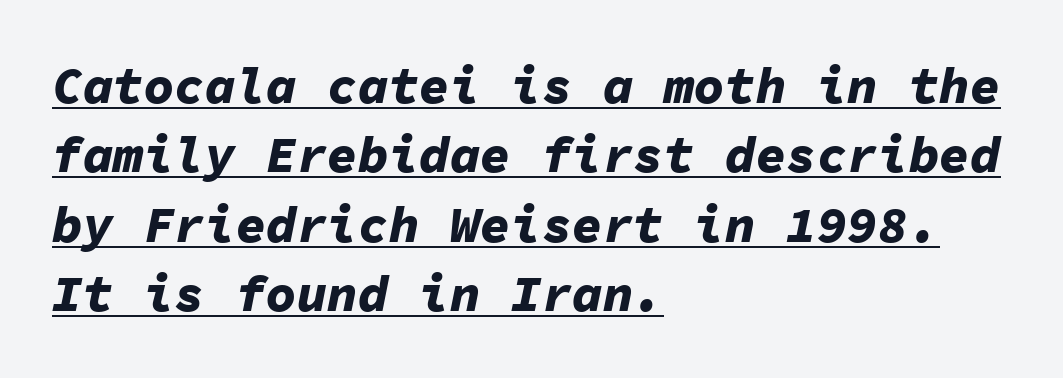
{"italic": "yes", "lean": "right", "slant_degrees": 11, "bold": "yes", "weight": "bold", "width": "normal", "stroke_contrast": "low", "x_height": "medium", "monospaced": "yes", "underline": "yes", "align": "left", "line_spacing": "normal", "line_spacing_ratio": 1.36, "letter_spacing": "normal", "letter_spacing_em": 0.0, "glyph_px": 51}
